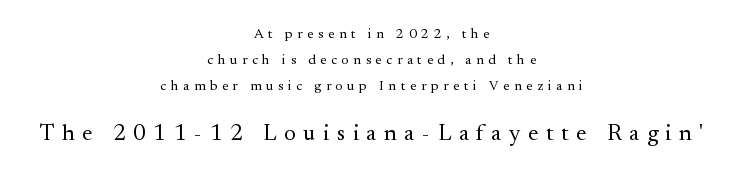
Q: Is the text bold? A: No.
Q: Is the text italic (slanted)? A: No, it is upright.
Q: Is the text underlined? A: No.
Q: How is the paragraph aligned? A: Centered.
Q: Is the spacing between letters normal or unusually wide? A: Unusually wide.
Q: Which block of text is set in a larger size, the first (top) or the second (bottom)? A: The second (bottom) one.
